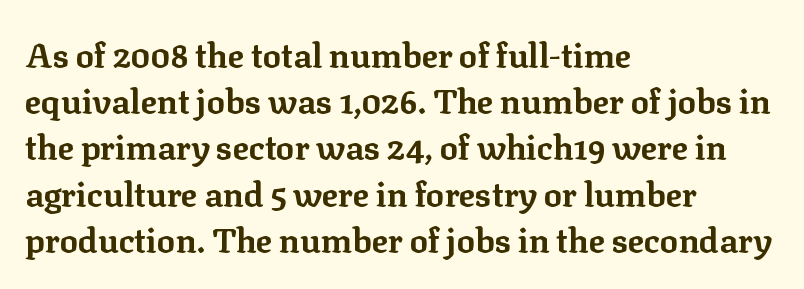
Check under the words: just untouched page. Looks like regular typesetting: each glyph gets only the width it needs. Does the copy run flush right? No — it runs flush left. One glance says typical: line gaps are just what's usual. Tracking value appears to be zero — textbook default spacing.
